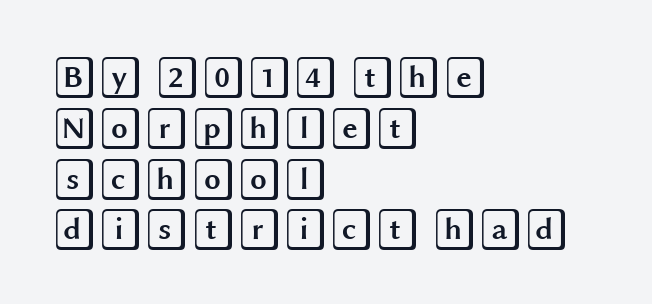
The rendering keeps characters at their native spacing. A typesetter would mark this as roman, not italic. The paragraph shown leans on its left margin. Unmarked baselines from the first word to the last.
